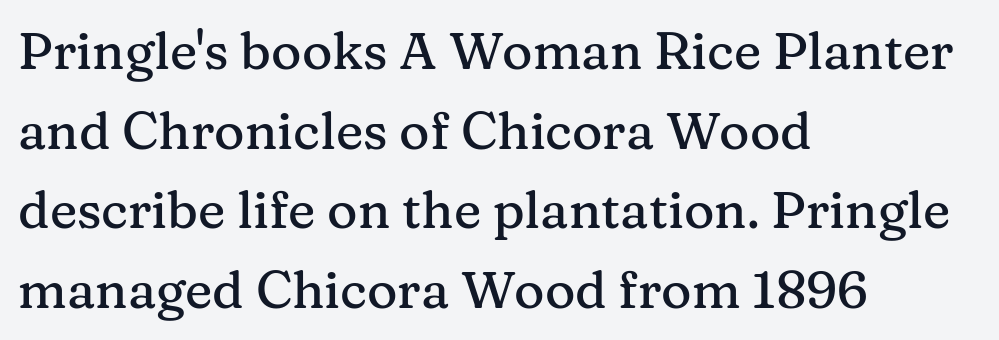
The image shows 52 px serif type, upright; set left-aligned, normal line spacing (1.53x), normal letter spacing, not underlined; medium stroke contrast and a medium x-height.
